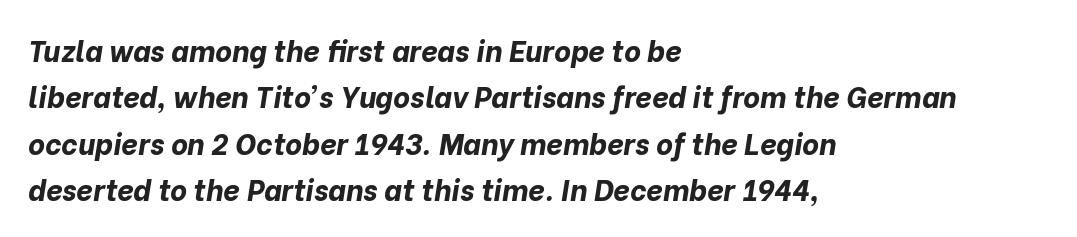
{"italic": "yes", "lean": "right", "slant_degrees": 10, "bold": "yes", "weight": "bold", "width": "normal", "stroke_contrast": "low", "x_height": "medium", "monospaced": "no", "underline": "no", "align": "left", "line_spacing": "normal", "line_spacing_ratio": 1.6, "letter_spacing": "normal", "letter_spacing_em": 0.0, "glyph_px": 29}
